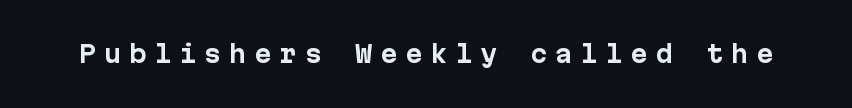
{"italic": "no", "bold": "yes", "underline": "no", "letter_spacing": "wide", "letter_spacing_em": 0.34, "glyph_px": 23}
